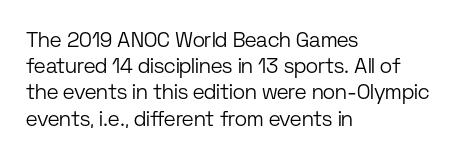
Q: Is the text bold? A: No.
Q: Is the text italic (slanted)? A: No, it is upright.
Q: Is the text underlined? A: No.
Q: How is the paragraph aligned? A: Left-aligned.
Q: Is the spacing between letters normal or unusually wide? A: Normal.
Q: Is the spacing between lines tight, normal or loose? A: Normal.
